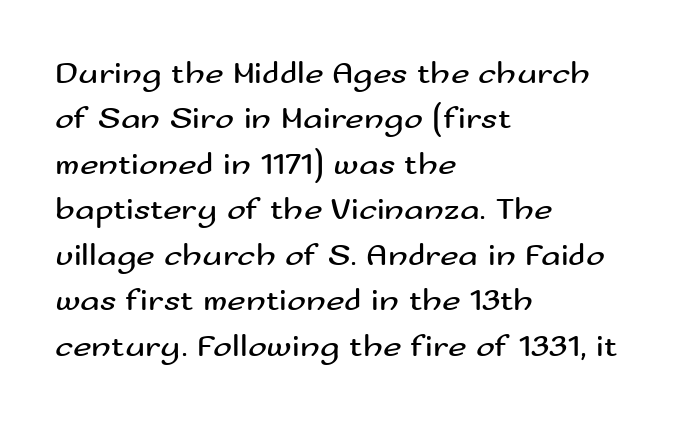
The image shows 32 px regular-weight, wide sans-serif type, upright; set left-aligned, normal line spacing (1.42x), normal letter spacing, not underlined; medium stroke contrast and a small x-height.
